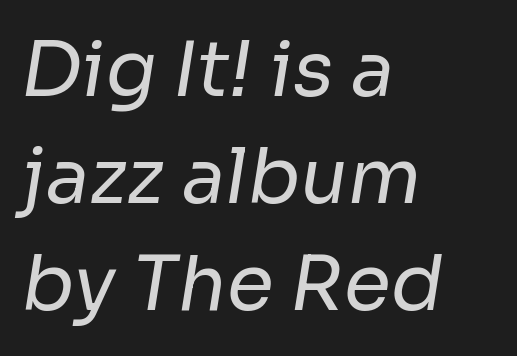
{"serif": "no", "bold": "no", "weight": "regular", "width": "normal", "stroke_contrast": "low", "x_height": "medium", "monospaced": "no", "underline": "no", "align": "left", "line_spacing": "normal", "line_spacing_ratio": 1.41, "letter_spacing": "normal", "letter_spacing_em": 0.0, "glyph_px": 76}
